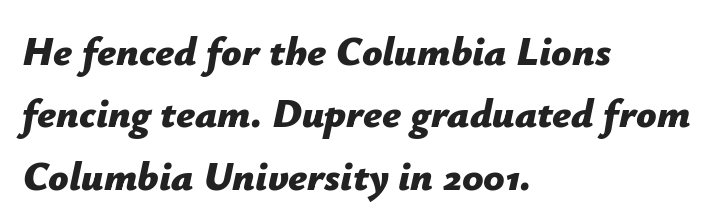
{"italic": "yes", "lean": "right", "slant_degrees": 12, "bold": "yes", "weight": "bold", "width": "normal", "stroke_contrast": "low", "x_height": "medium", "monospaced": "no", "underline": "no", "align": "left", "line_spacing": "normal", "line_spacing_ratio": 1.56, "letter_spacing": "normal", "letter_spacing_em": 0.0, "glyph_px": 40}
